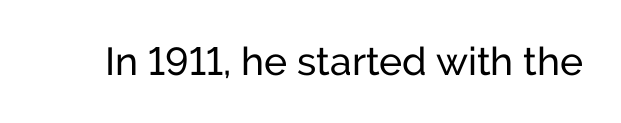
Q: Is the text bold? A: No.
Q: Is the text italic (slanted)? A: No, it is upright.
Q: Is the typeface a serif or a sans-serif typeface? A: Sans-serif.
Q: Is the text underlined? A: No.
Q: Is the spacing between letters normal or unusually wide? A: Normal.
Q: Width (condensed, normal, or wide)? A: Normal.
Q: Stroke contrast? A: Low.
Q: x-height? A: Medium.
Q: Monospaced? A: No.
